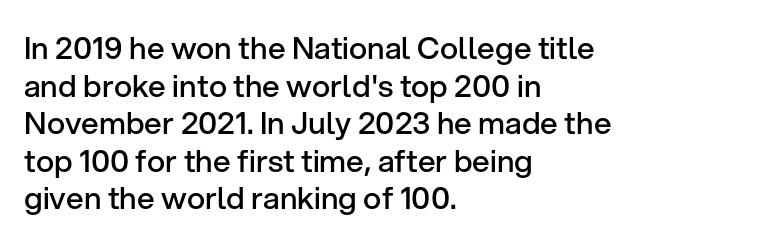
The image shows 31 px semibold sans-serif type, upright; set left-aligned, line spacing 1.21x, normal letter spacing, not underlined; low stroke contrast and a medium x-height.
